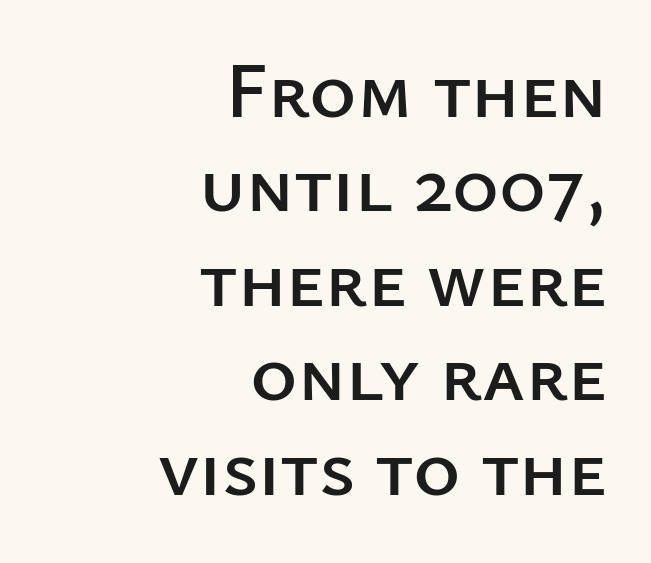
{"serif": "no", "italic": "no", "width": "normal", "stroke_contrast": "low", "x_height": "medium", "monospaced": "no", "underline": "no", "align": "right", "line_spacing_ratio": 1.18, "letter_spacing": "normal", "letter_spacing_em": 0.0, "glyph_px": 80}
